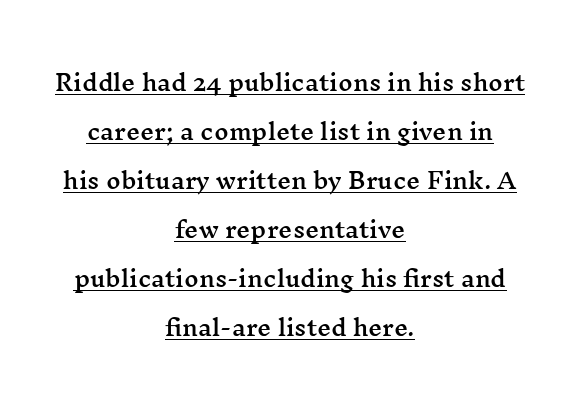
{"italic": "no", "underline": "yes", "align": "center", "line_spacing": "loose", "line_spacing_ratio": 2.23, "letter_spacing": "normal", "letter_spacing_em": 0.0, "glyph_px": 22}
